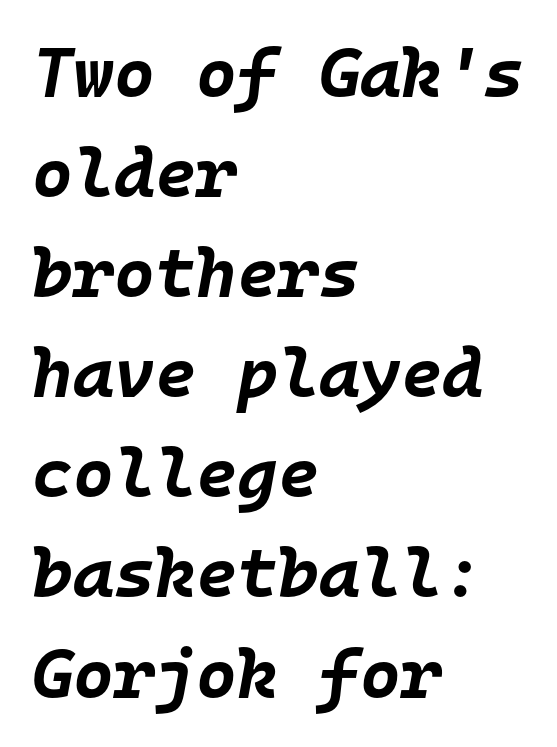
Q: Is the text bold? A: Yes.
Q: Is the text italic (slanted)? A: Yes, it leans right by about 10 degrees.
Q: Is the text underlined? A: No.
Q: How is the paragraph aligned? A: Left-aligned.
Q: Is the spacing between letters normal or unusually wide? A: Normal.
Q: Is the spacing between lines tight, normal or loose? A: Normal.
Q: Width (condensed, normal, or wide)? A: Normal.
Q: Stroke contrast? A: Low.
Q: x-height? A: Large.
Q: Monospaced? A: Yes.
